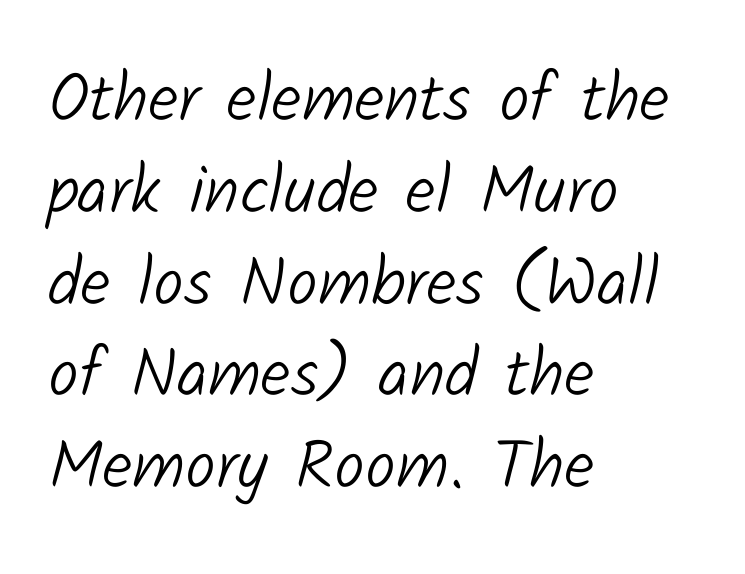
Character widths vary here, with narrow letters taking less room than wide ones. What stands out about the letter spacing? Nothing — it is the standard amount. How would I describe the line gaps? Plain and ordinary. In CSS terms this would be text-align: left. Descender tails drop into unmarked territory.
